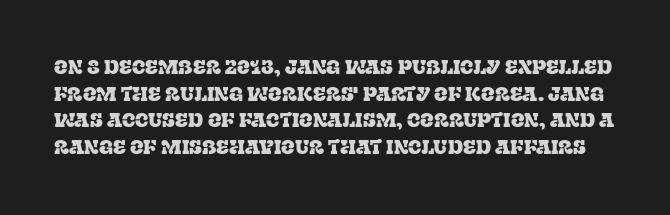
Every character sits straight up, as roman type does. Short note: letters normally spaced. The baseline area is clear. Compared with typical paragraphs, the rows here are spaced about the same.
